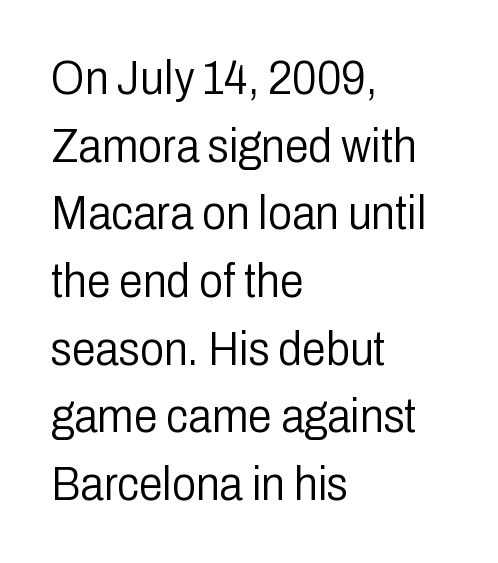
Q: Is the text bold? A: No.
Q: Is the text italic (slanted)? A: No, it is upright.
Q: Is the typeface a serif or a sans-serif typeface? A: Sans-serif.
Q: Is the text underlined? A: No.
Q: How is the paragraph aligned? A: Left-aligned.
Q: Is the spacing between letters normal or unusually wide? A: Normal.
Q: Is the spacing between lines tight, normal or loose? A: Normal.
Q: Width (condensed, normal, or wide)? A: Condensed.
Q: Stroke contrast? A: Low.
Q: x-height? A: Medium.
Q: Monospaced? A: No.
